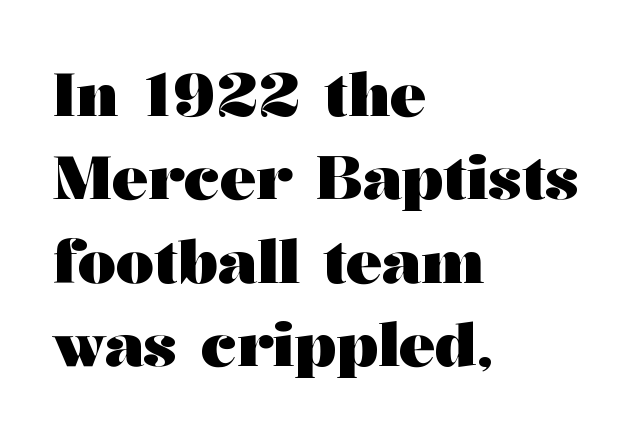
{"serif": "yes", "italic": "no", "bold": "yes", "weight": "heavy", "width": "wide", "stroke_contrast": "medium", "x_height": "medium", "monospaced": "no", "underline": "no", "align": "left", "line_spacing": "normal", "line_spacing_ratio": 1.39, "letter_spacing": "normal", "letter_spacing_em": 0.0, "glyph_px": 60}
